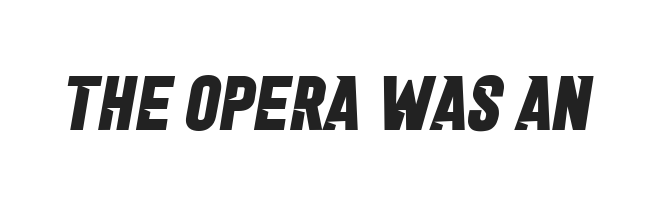
The typesetting leans heavy: a genuine bold. Unmarked baselines from the first word to the last. The type is set solid horizontally, with unmodified tracking. The font family rendered here belongs to the sans-serif group. Do the characters align in a grid? No, the font is proportional.
